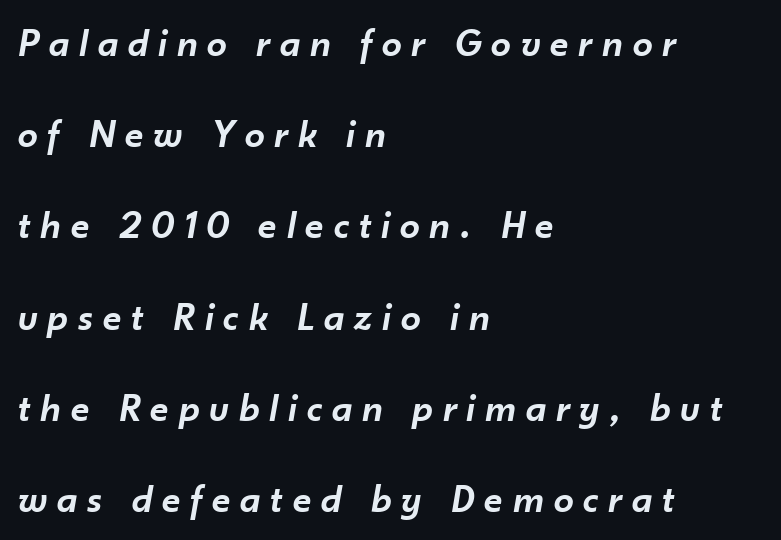
The glyphs look as if they've been sheared to an angle. The horizontal fit of the characters is loose and conspicuously gappy. This rendering uses left alignment, leaving the right contour irregular. Glance below the letters and you will spot only blank space.
